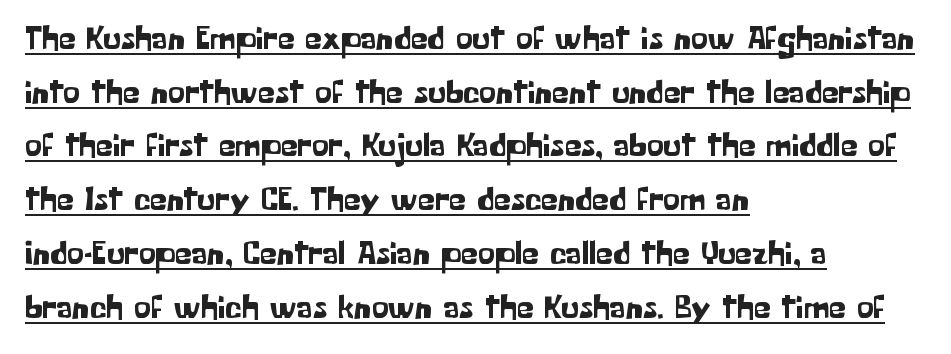
Q: Is the text italic (slanted)? A: No, it is upright.
Q: Is the typeface a serif or a sans-serif typeface? A: Sans-serif.
Q: Is the text underlined? A: Yes.
Q: How is the paragraph aligned? A: Left-aligned.
Q: Is the spacing between letters normal or unusually wide? A: Normal.
Q: Is the spacing between lines tight, normal or loose? A: Normal.
Q: Width (condensed, normal, or wide)? A: Normal.
Q: Stroke contrast? A: Low.
Q: x-height? A: Medium.
Q: Monospaced? A: No.
